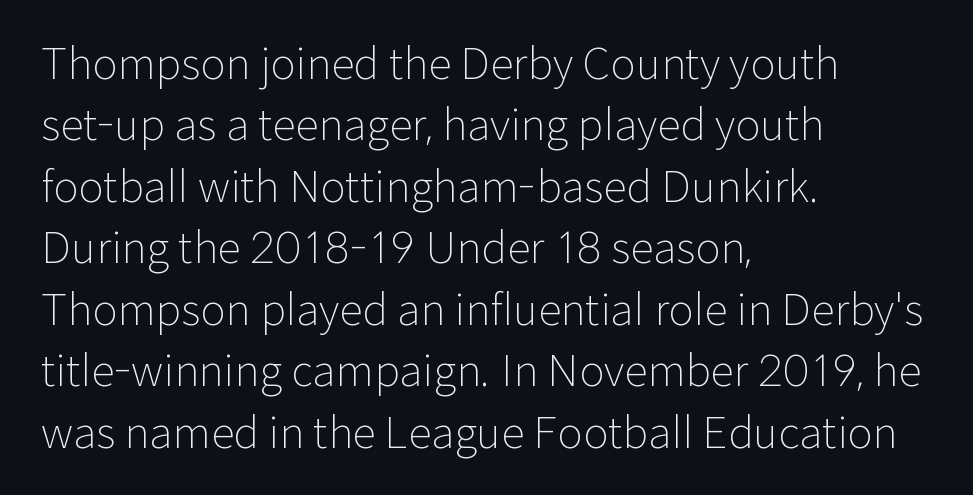
The image shows 43 px light sans-serif type, upright; set left-aligned, normal line spacing (1.43x), normal letter spacing, not underlined; low stroke contrast and a medium x-height.
